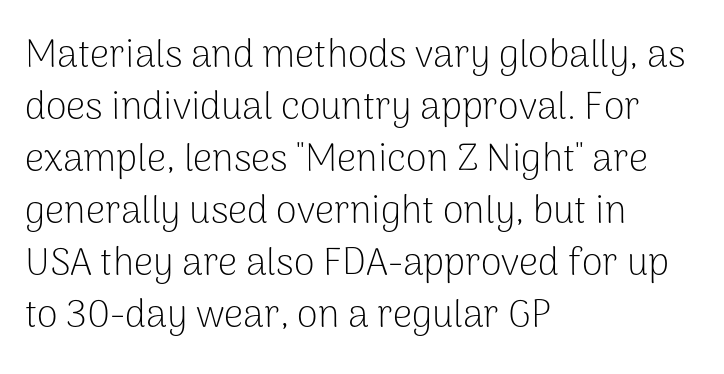
Examine the stroke ends and you'll find no serifs. Short note: letters normally spaced. Looks like regular typesetting: each glyph gets only the width it needs. Is the stroke heavy? The answer is a plain regular-or-lighter. Casual observation: everything's shoved over to the left.
